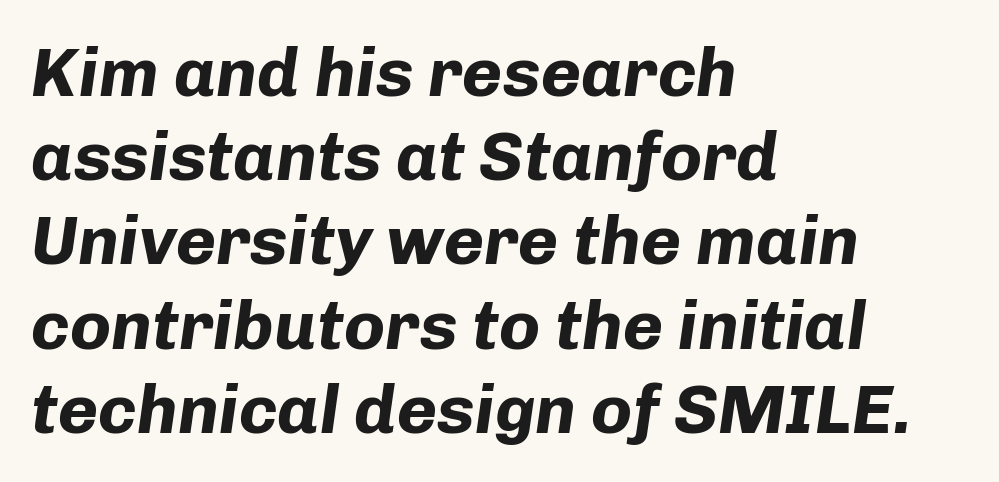
The image shows 69 px bold type, italic (leaning right); set left-aligned, line spacing 1.22x, normal letter spacing, not underlined; low stroke contrast and a medium x-height.
